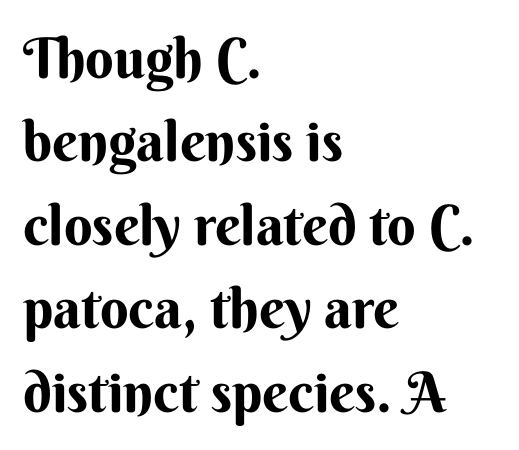
{"serif": "no", "italic": "no", "bold": "yes", "weight": "bold", "width": "normal", "stroke_contrast": "medium", "x_height": "small", "monospaced": "no", "underline": "no", "align": "left", "line_spacing": "normal", "line_spacing_ratio": 1.49, "letter_spacing": "normal", "letter_spacing_em": 0.0, "glyph_px": 56}
